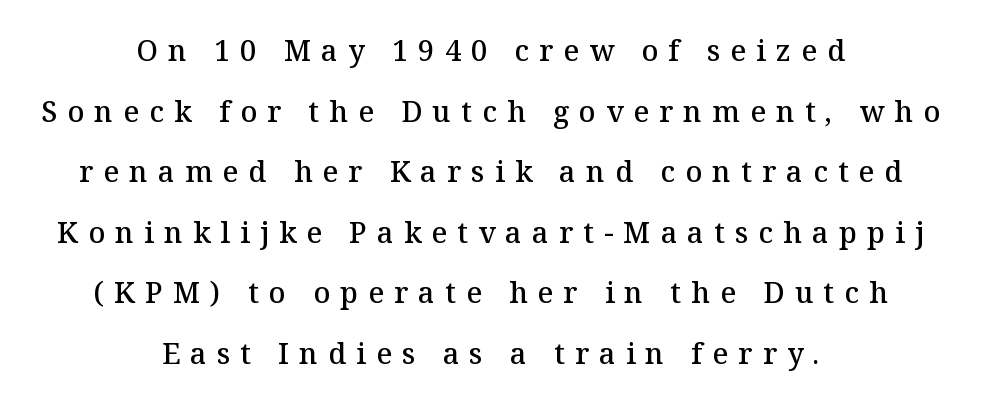
The image shows 29 px semibold serif type, upright; set centered, loose line spacing (2.09x), unusually wide letter spacing (+0.35 em), not underlined; medium stroke contrast and a medium x-height.
